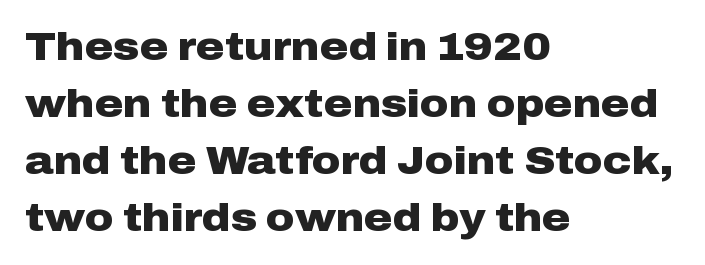
Q: Is the text bold? A: Yes.
Q: Is the text italic (slanted)? A: No, it is upright.
Q: Is the typeface a serif or a sans-serif typeface? A: Sans-serif.
Q: Is the text underlined? A: No.
Q: How is the paragraph aligned? A: Left-aligned.
Q: Is the spacing between letters normal or unusually wide? A: Normal.
Q: Is the spacing between lines tight, normal or loose? A: Normal.
Q: Width (condensed, normal, or wide)? A: Wide.
Q: Stroke contrast? A: Low.
Q: x-height? A: Medium.
Q: Monospaced? A: No.
